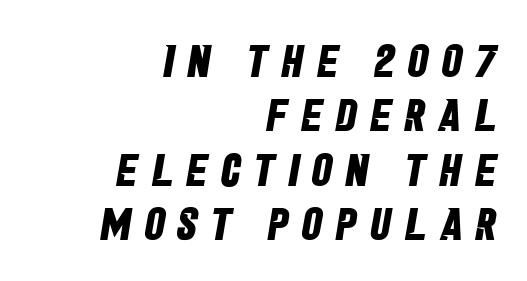
Q: Is the text bold? A: Yes.
Q: Is the typeface a serif or a sans-serif typeface? A: Sans-serif.
Q: Is the text underlined? A: No.
Q: How is the paragraph aligned? A: Right-aligned.
Q: Is the spacing between letters normal or unusually wide? A: Unusually wide.
Q: Width (condensed, normal, or wide)? A: Condensed.
Q: Stroke contrast? A: Low.
Q: x-height? A: Large.
Q: Monospaced? A: No.
